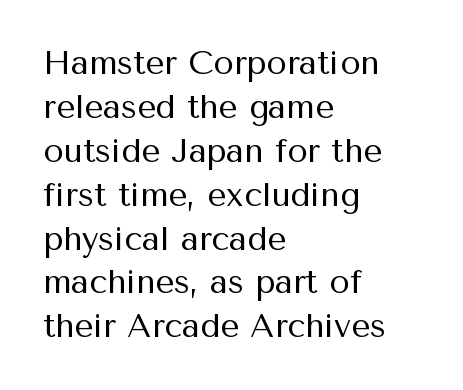
Grotesque or geometric, the face here clearly has no serifs. Where is the straight margin? On the left. A quiet, ordinary-to-light weight characterises the typeface. Letters rest on an invisible, unmarked baseline. Caption: standard tracking, unaltered. In terms of posture, this sample is upright.
